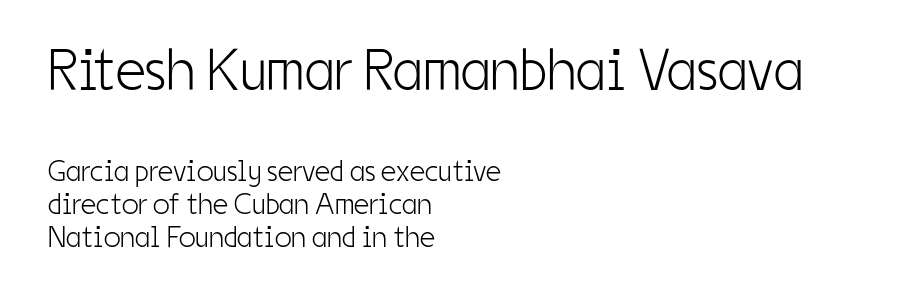
The setting favours the left margin, as ordinary paragraphs usually do. No extra ink here — the face is not bold. The lines are packed closely together with very little leading. Every stem runs plumb, perpendicular to the baseline.
